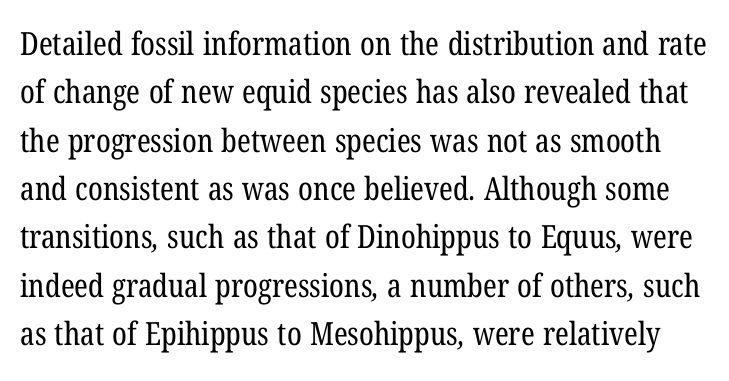
This is serif lettering, the kind often seen in printed books. A bare baseline throughout the passage. Tracking value appears to be zero — textbook default spacing. The leading is moderate, giving the passage an even texture.
